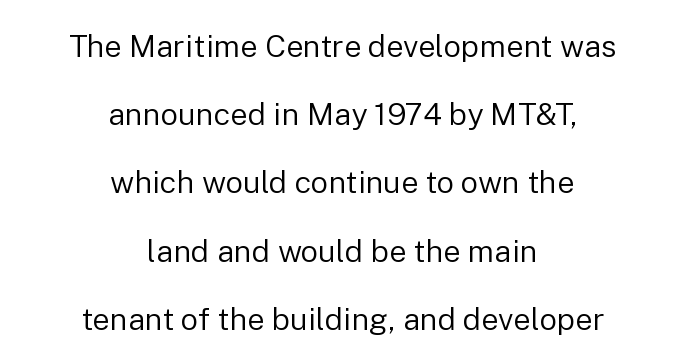
Q: Is the text bold? A: No.
Q: Is the text italic (slanted)? A: No, it is upright.
Q: Is the typeface a serif or a sans-serif typeface? A: Sans-serif.
Q: Is the text underlined? A: No.
Q: How is the paragraph aligned? A: Centered.
Q: Is the spacing between letters normal or unusually wide? A: Normal.
Q: Is the spacing between lines tight, normal or loose? A: Loose.
Q: Width (condensed, normal, or wide)? A: Normal.
Q: Stroke contrast? A: Low.
Q: x-height? A: Medium.
Q: Monospaced? A: No.
